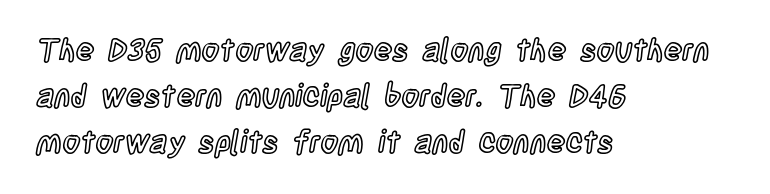
{"width": "condensed", "x_height": "large", "monospaced": "no", "underline": "no", "align": "left", "line_spacing": "normal", "line_spacing_ratio": 1.48, "letter_spacing": "normal", "letter_spacing_em": 0.0, "glyph_px": 31}
